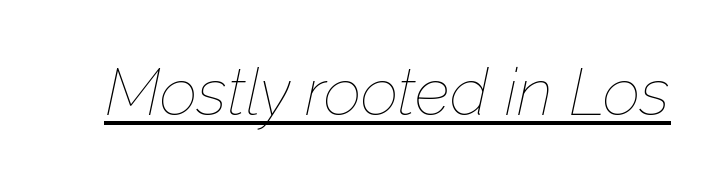
{"italic": "yes", "lean": "right", "slant_degrees": 12, "bold": "no", "weight": "thin", "width": "normal", "stroke_contrast": "low", "x_height": "medium", "monospaced": "no", "underline": "yes", "letter_spacing": "normal", "letter_spacing_em": 0.0, "glyph_px": 66}
